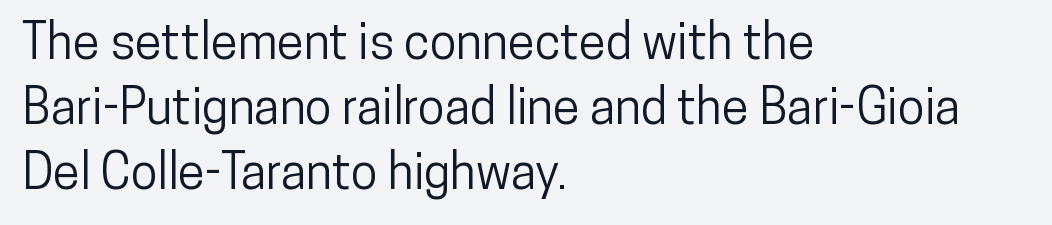
The image shows 49 px condensed sans-serif type, upright; set left-aligned, normal line spacing (1.33x), normal letter spacing, not underlined; low stroke contrast and a medium x-height.
